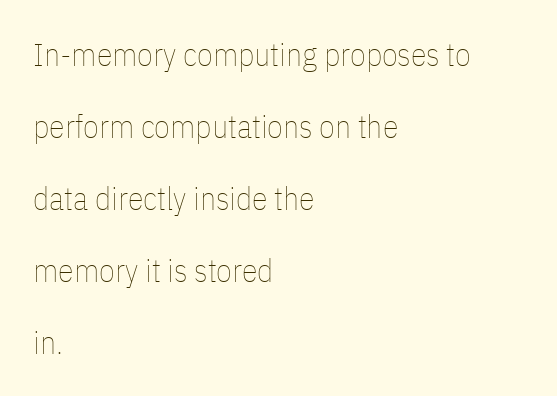
{"italic": "no", "bold": "no", "weight": "thin", "width": "condensed", "stroke_contrast": "low", "x_height": "medium", "monospaced": "no", "underline": "no", "align": "left", "line_spacing": "loose", "line_spacing_ratio": 2.25, "letter_spacing": "normal", "letter_spacing_em": 0.0, "glyph_px": 32}
